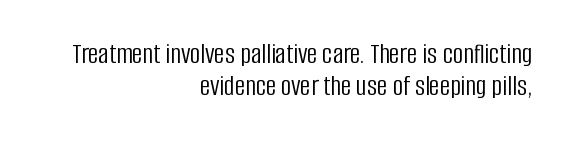
A light-to-regular cut is what we see here. Descenders hang freely into open space. These lines keep a tight, regular rhythm from letter to letter. Reading down the column, the eye jumps only a short way to each next line. Are there feet on the stems? There aren't — it's a sans. The typography opts for an upright posture over an oblique one.
